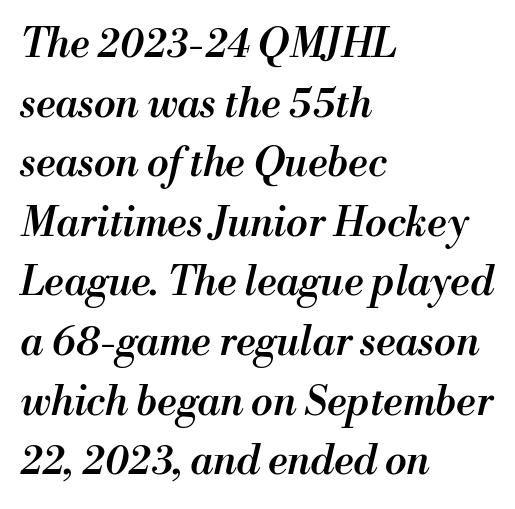
The image shows 40 px semibold type, italic (leaning right); set left-aligned, normal line spacing (1.49x), normal letter spacing, not underlined; medium stroke contrast and a small x-height.
